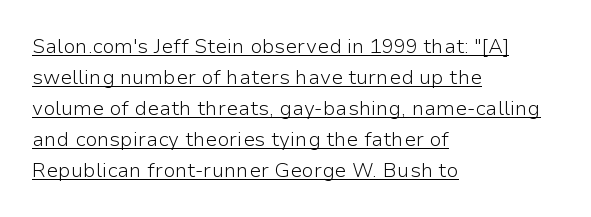
Q: Is the text bold? A: No.
Q: Is the text italic (slanted)? A: No, it is upright.
Q: Is the text underlined? A: Yes.
Q: How is the paragraph aligned? A: Left-aligned.
Q: Is the spacing between letters normal or unusually wide? A: Normal.
Q: Is the spacing between lines tight, normal or loose? A: Normal.
